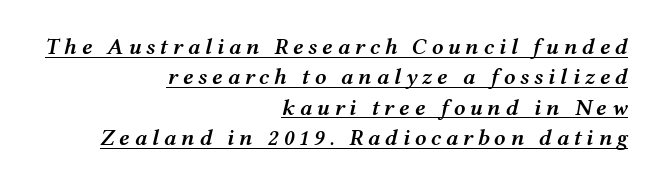
{"italic": "yes", "lean": "right", "slant_degrees": 12, "bold": "semi", "underline": "yes", "align": "right", "line_spacing": "normal", "line_spacing_ratio": 1.32, "letter_spacing": "wide", "letter_spacing_em": 0.2, "glyph_px": 23}
